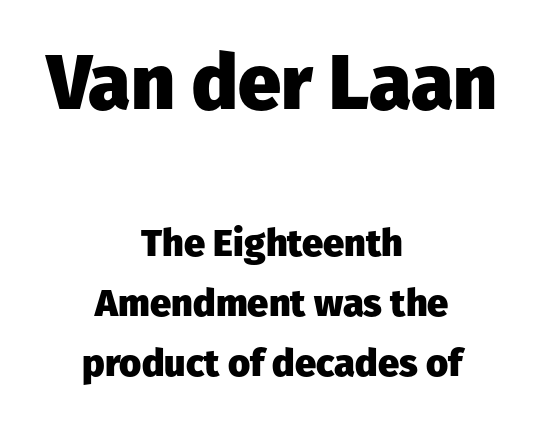
Look at the glyph heights: the upper group is clearly the bigger setting. Upright lettering throughout. Observe the absence of serifs on each vertical stroke in this sample. Nobody drew a line under any word here. Vertical spacing — default. The glyphs have the mass of a bold cut.
